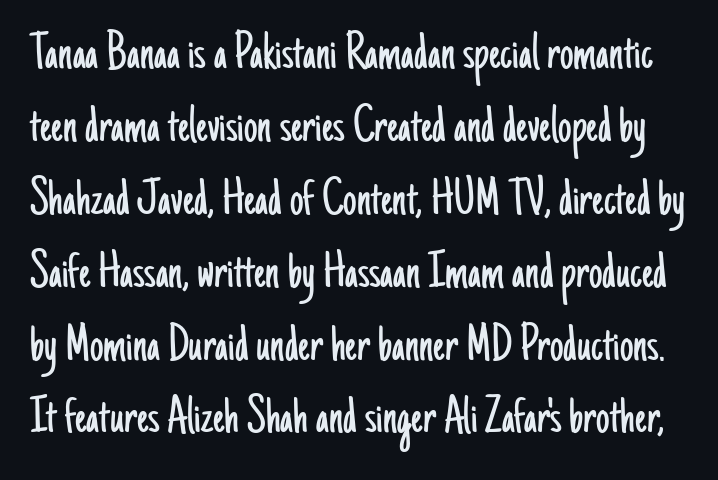
{"serif": "no", "italic": "no", "bold": "no", "weight": "light", "width": "condensed", "stroke_contrast": "low", "x_height": "small", "monospaced": "no", "underline": "no", "line_spacing": "normal", "line_spacing_ratio": 1.35, "letter_spacing": "normal", "letter_spacing_em": 0.0, "glyph_px": 54}
